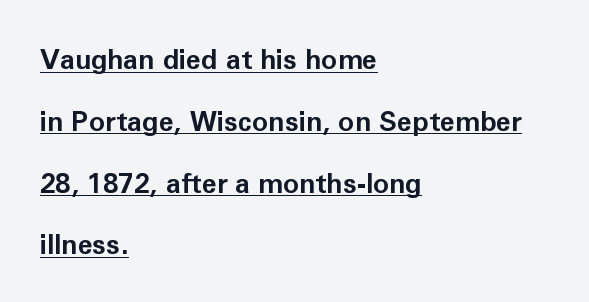
The passage shown is emphatically bold. Successive baselines arrive slowly, with a big drop between each. Emphasis is given by a line drawn under the lettering. Look at the tracking — it's just the regular setting, nothing added. Short and long lines alike share a common starting point at left.
